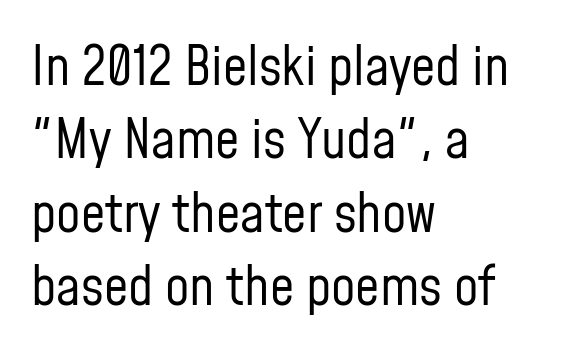
The image shows 54 px regular-weight, condensed sans-serif type, upright; set left-aligned, normal line spacing (1.36x), normal letter spacing, not underlined; low stroke contrast and a medium x-height.
